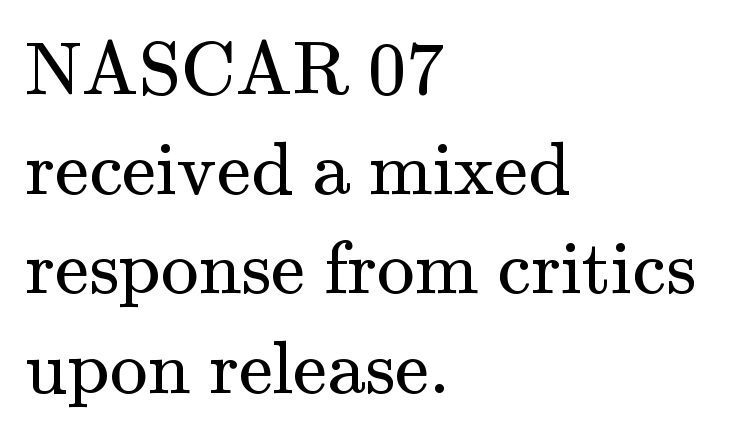
Nobody drew a line under any word here. A normal amount of white space separates one row of letters from the next. The horizontal fit of the characters is conventional and even. No heavy texture on the line: the type isn't bold.
